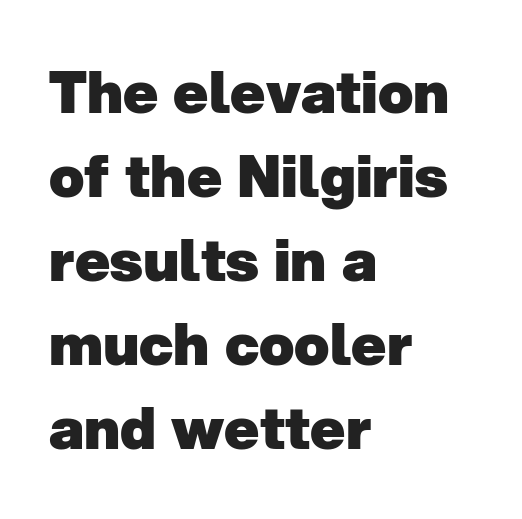
Leading matches the norm, producing a regular column. In terms of letterspacing, this is plain default setting. Caption: bold face, heavy strokes. Observe the absence of serifs on each vertical stroke in this sample. Beneath every word, the page is bare. A typesetter would call this proportional, since set widths differ per character.
